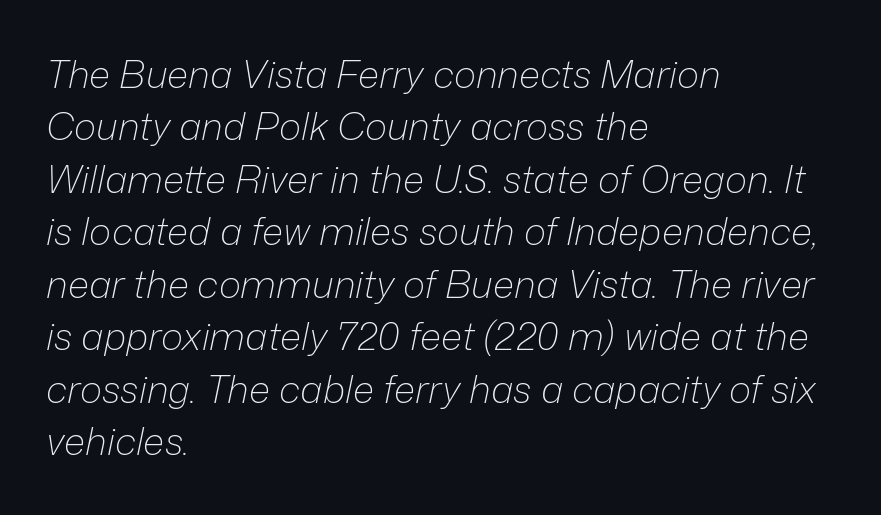
The image shows 38 px light type, italic (leaning right); set left-aligned, normal line spacing (1.38x), normal letter spacing, not underlined; low stroke contrast and a medium x-height.
